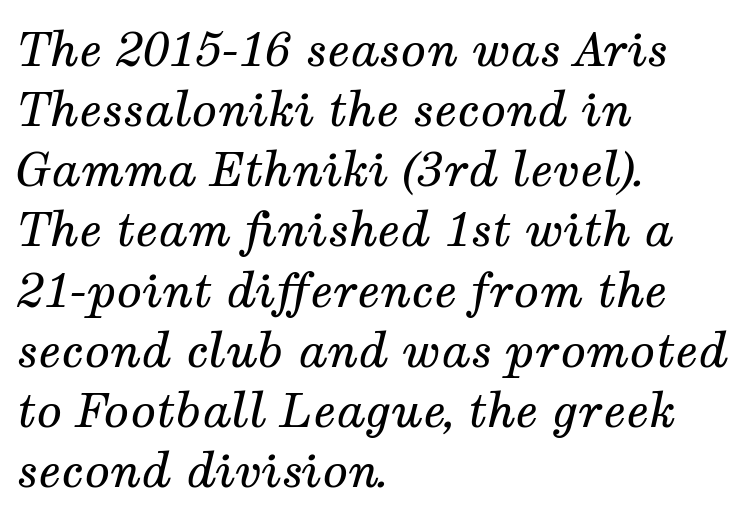
The image shows 47 px regular-weight serif type, italic (leaning right); set left-aligned, normal line spacing (1.28x), normal letter spacing, not underlined; medium stroke contrast and a medium x-height.
